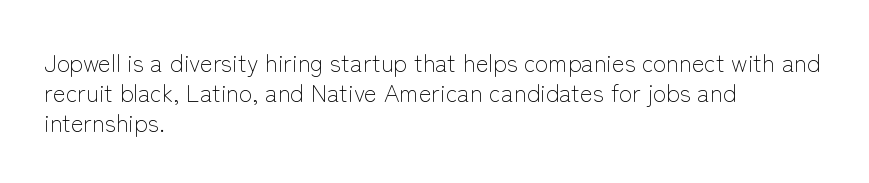
{"italic": "no", "bold": "no", "underline": "no", "align": "left", "line_spacing_ratio": 1.24, "letter_spacing": "normal", "letter_spacing_em": 0.0, "glyph_px": 24}
